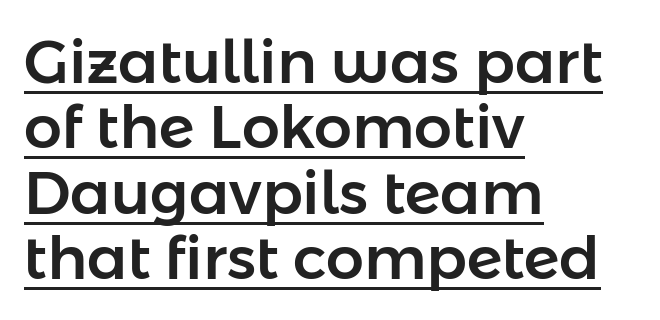
You could not count columns in this text — the font is proportionally spaced. How are the letters spaced? Ordinarily, with no added tracking. A typesetter would label this face a sans. Posture: upright roman. The rendering uses a small line-height, squeezing the rows.
